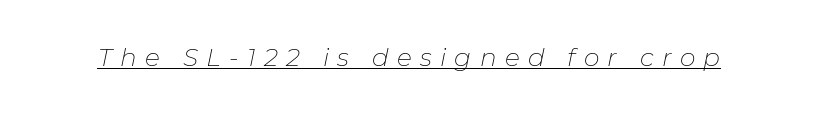
The image shows 25 px text type, italic (leaning right); set unusually wide letter spacing (+0.33 em), underlined.
